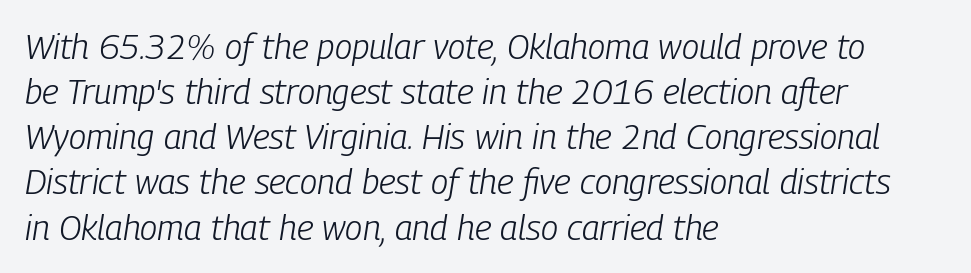
The letterforms sit at book weight or below. The rendering uses a moderate line-height, typical for paragraphs. This sample uses an oblique cut, with every glyph tilted off the vertical. The gap between lines stays unmarked. There is no visible air inserted between adjacent glyphs.
